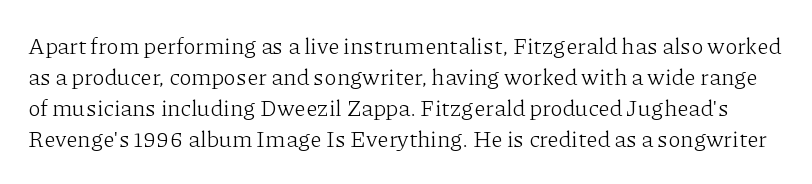
Q: Is the text bold? A: No.
Q: Is the text italic (slanted)? A: No, it is upright.
Q: Is the text underlined? A: No.
Q: Is the spacing between letters normal or unusually wide? A: Normal.
Q: Is the spacing between lines tight, normal or loose? A: Normal.
